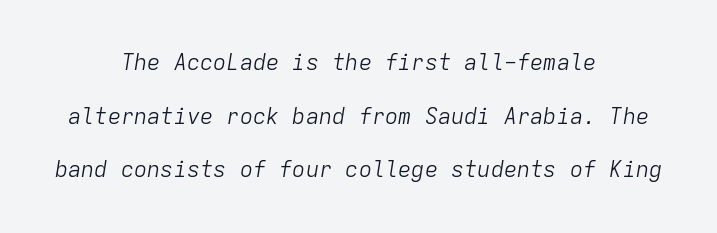
Q: Is the text bold? A: No.
Q: Is the text italic (slanted)? A: Yes, it leans right by about 9 degrees.
Q: Is the text underlined? A: No.
Q: How is the paragraph aligned? A: Centered.
Q: Is the spacing between letters normal or unusually wide? A: Normal.
Q: Is the spacing between lines tight, normal or loose? A: Loose.
